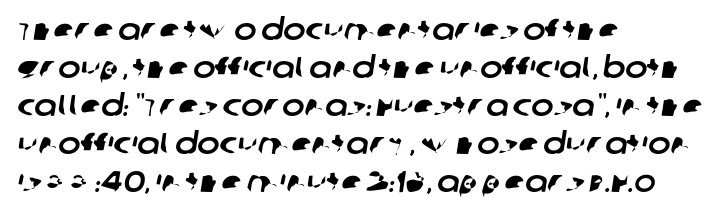
Each letter keeps its own natural width here, so spacing adapts to shape. Does the type have serifs? No, each stem ends abruptly. The rendering uses a moderate line-height, typical for paragraphs. Beneath every word, the page is bare. The type is set solid horizontally, with unmodified tracking. The paragraph has a hard left edge and a soft right edge.
